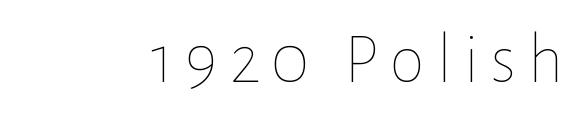
{"italic": "no", "bold": "no", "weight": "thin", "width": "normal", "stroke_contrast": "low", "x_height": "medium", "monospaced": "no", "underline": "no", "glyph_px": 72}
